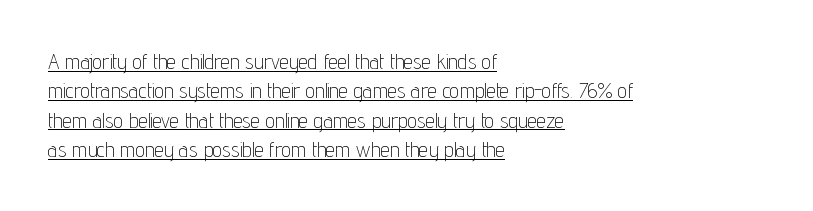
Q: Is the text bold? A: No.
Q: Is the text italic (slanted)? A: No, it is upright.
Q: Is the text underlined? A: Yes.
Q: How is the paragraph aligned? A: Left-aligned.
Q: Is the spacing between letters normal or unusually wide? A: Normal.
Q: Is the spacing between lines tight, normal or loose? A: Normal.
